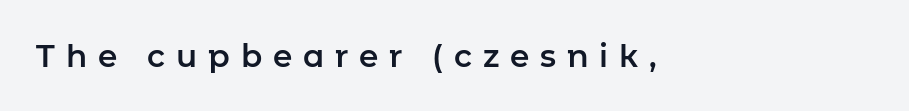
Display-style spreading of the glyphs; the letterfit is very open. Here the designer chose a conventional face with non-uniform glyph widths. The lettering stays uniformly vertical, giving the passage a roman look. Look at the bottom of the vertical strokes: they stop flat, with no serifs.
